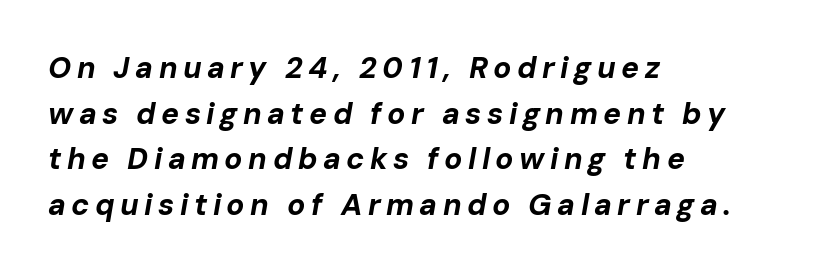
{"italic": "yes", "lean": "right", "slant_degrees": 10, "bold": "yes", "weight": "bold", "width": "normal", "stroke_contrast": "low", "x_height": "medium", "monospaced": "no", "underline": "no", "align": "left", "line_spacing": "normal", "line_spacing_ratio": 1.52, "glyph_px": 30}
